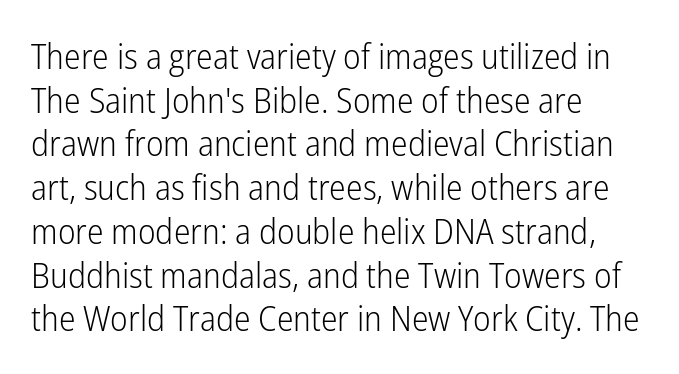
{"serif": "no", "italic": "no", "bold": "no", "weight": "light", "width": "condensed", "stroke_contrast": "low", "x_height": "medium", "monospaced": "no", "underline": "no", "align": "left", "line_spacing": "normal", "line_spacing_ratio": 1.25, "letter_spacing": "normal", "letter_spacing_em": 0.0, "glyph_px": 35}
